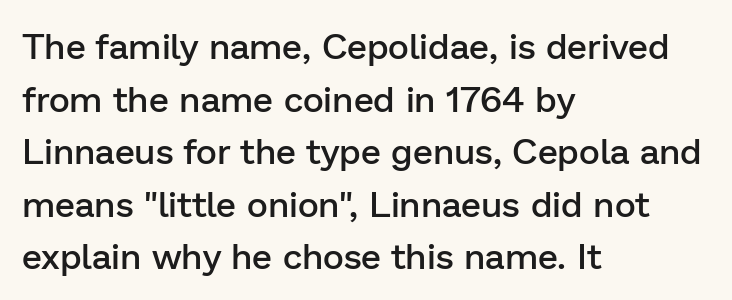
How heavy is the stroke? Medium-heavy — a semibold, shy of bold. Does the leading feel generous? No, just average. In CSS terms this would be text-align: left. The string is rendered with underlining switched off. Each letter keeps its own natural width here, so spacing adapts to shape.
